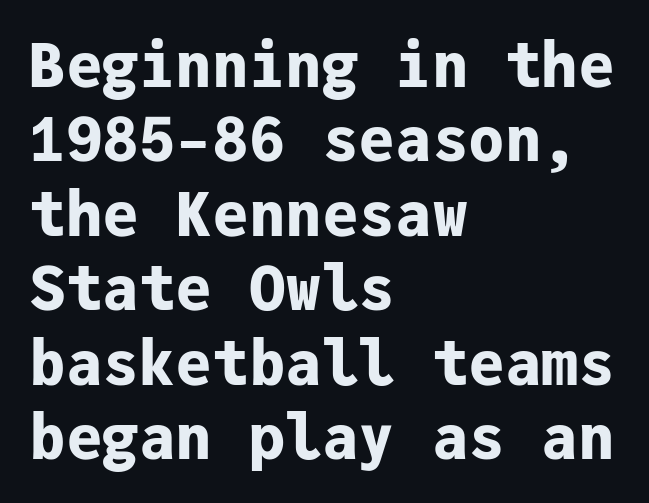
Horizontal alignment here is leftward, the default for most running prose. Glance below the letters and you will spot only blank space. When letters stand straight like this, we call the style roman or upright. These lines keep a tight, regular rhythm from letter to letter.
